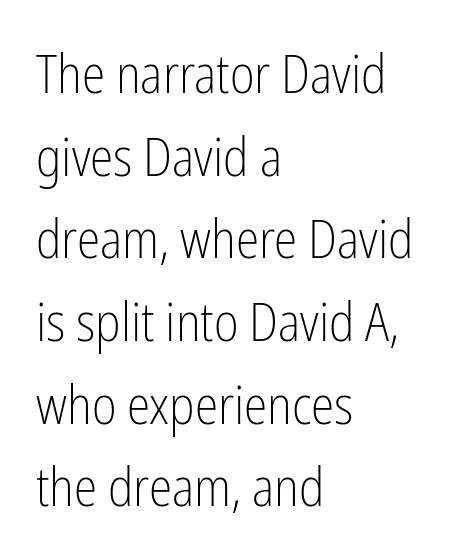
The image shows 53 px light, condensed sans-serif type, upright; set left-aligned, normal line spacing (1.56x), normal letter spacing, not underlined; low stroke contrast and a medium x-height.
